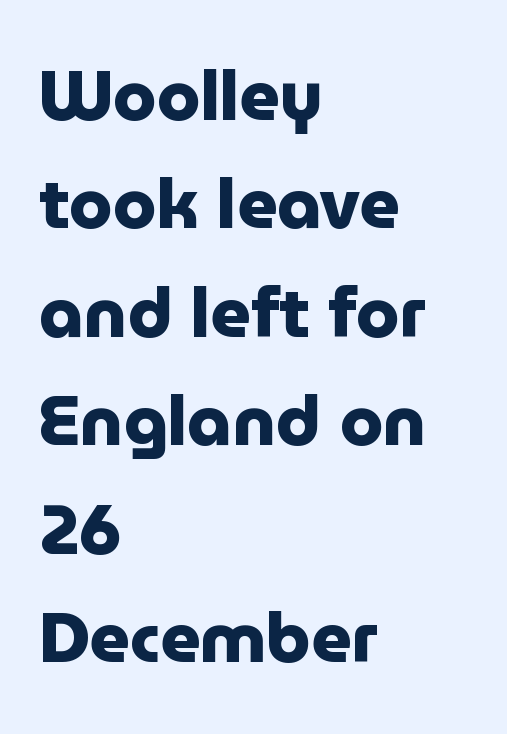
Q: Is the text bold? A: Yes.
Q: Is the text italic (slanted)? A: No, it is upright.
Q: Is the typeface a serif or a sans-serif typeface? A: Sans-serif.
Q: Is the text underlined? A: No.
Q: How is the paragraph aligned? A: Left-aligned.
Q: Is the spacing between letters normal or unusually wide? A: Normal.
Q: Is the spacing between lines tight, normal or loose? A: Normal.
Q: Width (condensed, normal, or wide)? A: Normal.
Q: Stroke contrast? A: Low.
Q: x-height? A: Medium.
Q: Monospaced? A: No.
